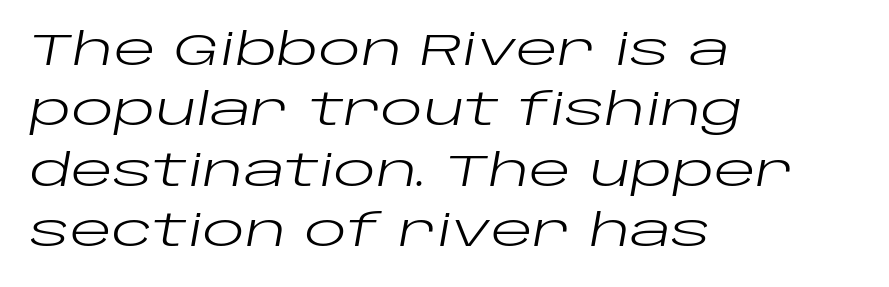
The words here are not underlined. Horizontal bands of white between lines are of average thickness. Horizontal alignment here is leftward, the default for most running prose. The letters advance in unequal steps, a hallmark of proportional type. The font sits on the lighter half of the weight spectrum, regular included.
